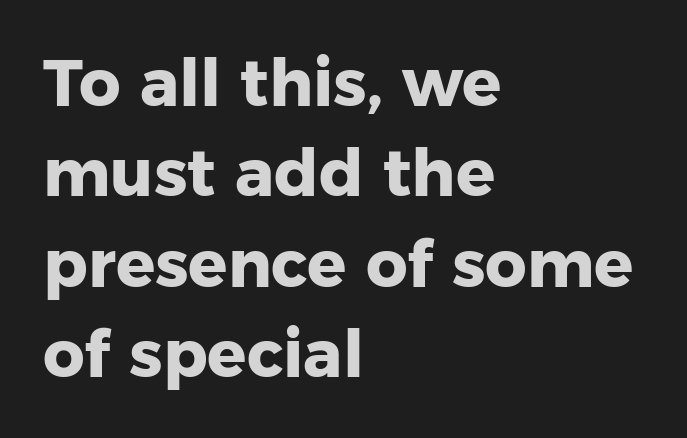
{"serif": "no", "italic": "no", "bold": "yes", "weight": "heavy", "width": "normal", "stroke_contrast": "low", "x_height": "medium", "monospaced": "no", "underline": "no", "align": "left", "line_spacing": "normal", "line_spacing_ratio": 1.39, "letter_spacing": "normal", "letter_spacing_em": 0.0, "glyph_px": 65}
